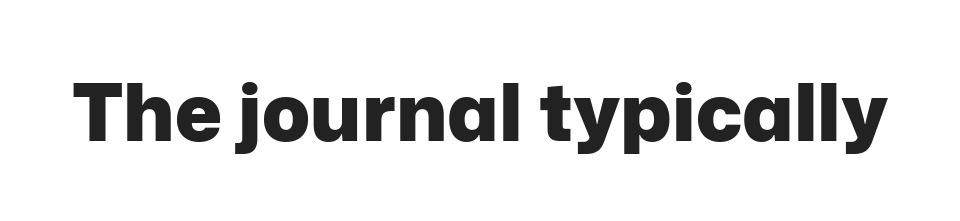
The image shows 79 px heavy sans-serif type, upright; set normal letter spacing, not underlined; low stroke contrast and a medium x-height.
